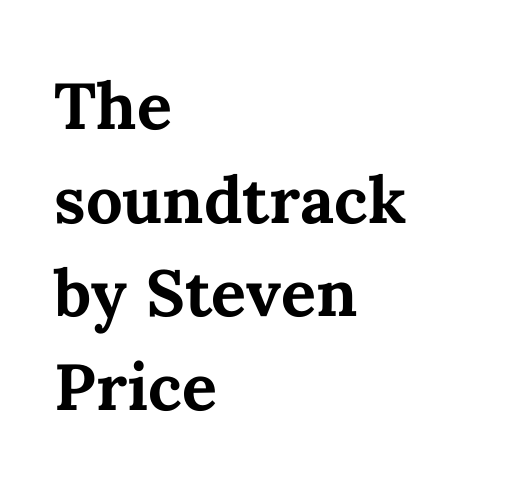
Q: Is the text bold? A: Yes.
Q: Is the text italic (slanted)? A: No, it is upright.
Q: Is the text underlined? A: No.
Q: How is the paragraph aligned? A: Left-aligned.
Q: Is the spacing between letters normal or unusually wide? A: Normal.
Q: Is the spacing between lines tight, normal or loose? A: Normal.
Q: Width (condensed, normal, or wide)? A: Normal.
Q: Stroke contrast? A: Medium.
Q: x-height? A: Medium.
Q: Monospaced? A: No.
